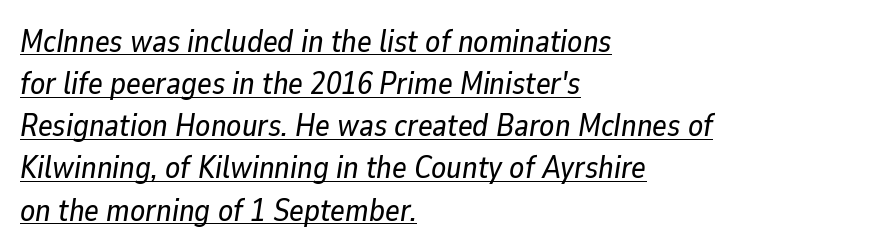
The image shows 31 px text type, italic (leaning right); set left-aligned, normal line spacing (1.36x), normal letter spacing, underlined; low stroke contrast and a medium x-height.
